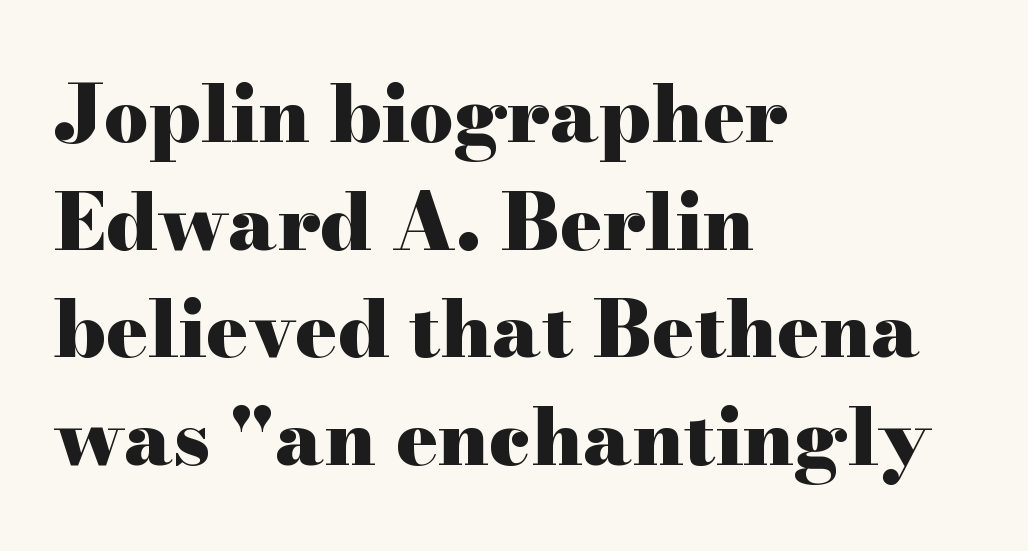
Q: Is the text bold? A: Yes.
Q: Is the text italic (slanted)? A: No, it is upright.
Q: Is the typeface a serif or a sans-serif typeface? A: Serif.
Q: Is the text underlined? A: No.
Q: How is the paragraph aligned? A: Left-aligned.
Q: Is the spacing between letters normal or unusually wide? A: Normal.
Q: Is the spacing between lines tight, normal or loose? A: Normal.
Q: Width (condensed, normal, or wide)? A: Wide.
Q: Stroke contrast? A: High.
Q: x-height? A: Small.
Q: Monospaced? A: No.
